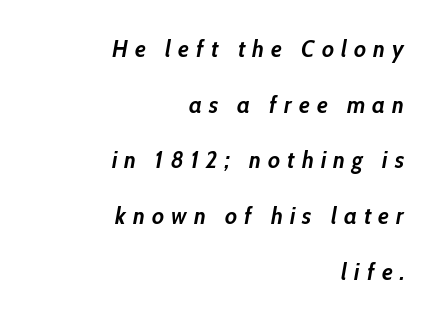
{"italic": "yes", "lean": "right", "slant_degrees": 10, "bold": "yes", "underline": "no", "align": "right", "line_spacing": "loose", "line_spacing_ratio": 2.32, "letter_spacing": "wide", "letter_spacing_em": 0.3, "glyph_px": 24}
